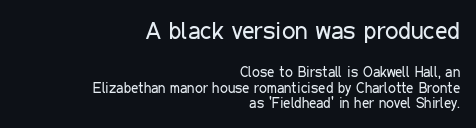
The image shows 24 px text type, upright; set right-aligned, tight line spacing (1.14x), normal letter spacing, not underlined; the first (top) block is 1.71x larger.
